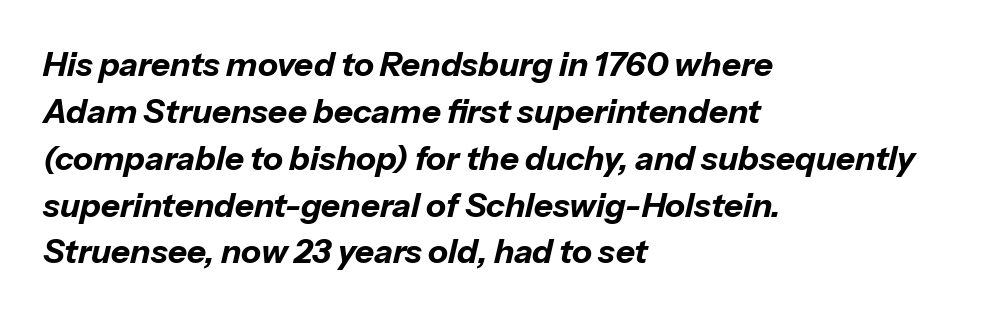
You could call the tracking neutral — neither tight nor loose. Strokes here are thick enough to call this a true bold. The lettering tilts uniformly, giving the passage an italic look. The glyphs are unaccompanied by any horizontal stroke below them.
